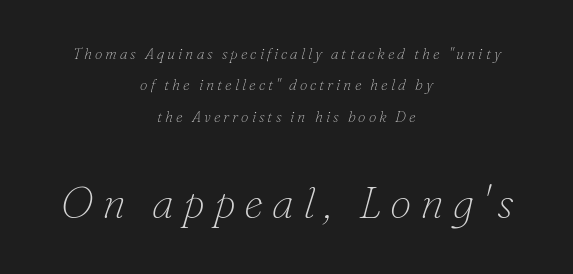
{"serif": "yes", "italic": "yes", "lean": "right", "slant_degrees": 16, "bold": "no", "weight": "thin", "width": "normal", "stroke_contrast": "low", "x_height": "small", "monospaced": "no", "underline": "no", "align": "center", "line_spacing": "loose", "line_spacing_ratio": 2.1, "letter_spacing": "wide", "letter_spacing_em": 0.2, "larger_block": "second", "size_ratio": 2.93, "glyph_px": 44}
